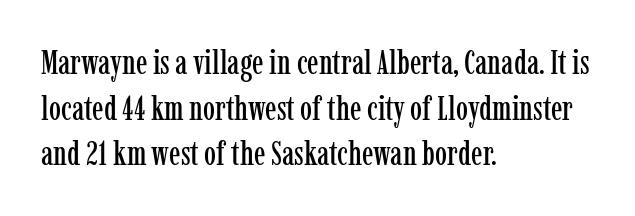
Q: Is the text italic (slanted)? A: No, it is upright.
Q: Is the typeface a serif or a sans-serif typeface? A: Serif.
Q: Is the text underlined? A: No.
Q: How is the paragraph aligned? A: Left-aligned.
Q: Is the spacing between letters normal or unusually wide? A: Normal.
Q: Is the spacing between lines tight, normal or loose? A: Normal.
Q: Width (condensed, normal, or wide)? A: Condensed.
Q: Stroke contrast? A: Low.
Q: x-height? A: Medium.
Q: Monospaced? A: No.
